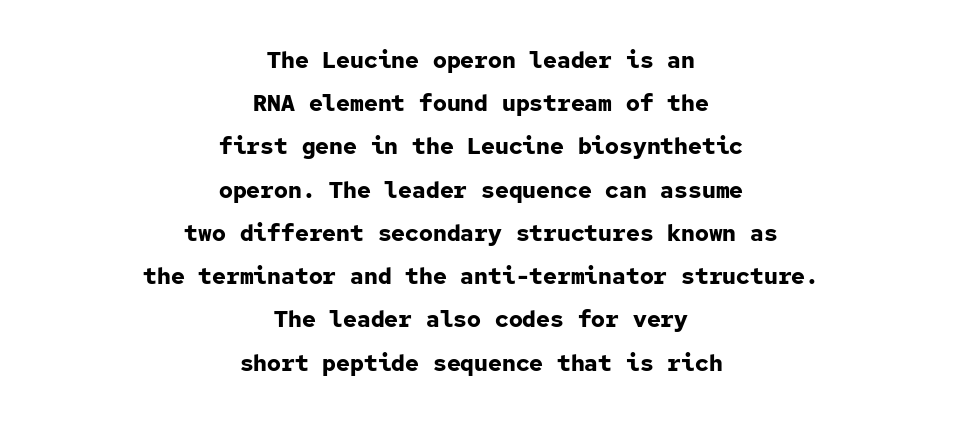
Bold? Absolutely — the strokes are thick and heavy. Italic? Not at all — the glyphs are vertical. Compared with typical body copy, the letter spacing here is the same. A bare baseline throughout the passage. Leftover space on each line is divided equally before and after the words.
